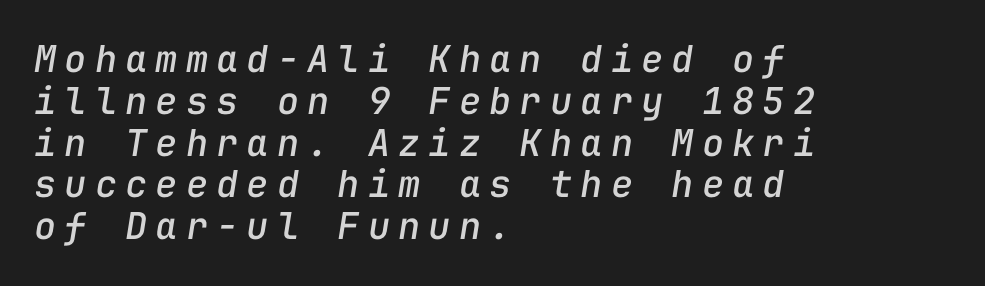
Q: Is the text italic (slanted)? A: Yes, it leans right by about 9 degrees.
Q: Is the text underlined? A: No.
Q: How is the paragraph aligned? A: Left-aligned.
Q: Is the spacing between letters normal or unusually wide? A: Unusually wide.
Q: Is the spacing between lines tight, normal or loose? A: Tight.
Q: Width (condensed, normal, or wide)? A: Normal.
Q: Stroke contrast? A: Low.
Q: x-height? A: Medium.
Q: Monospaced? A: Yes.
